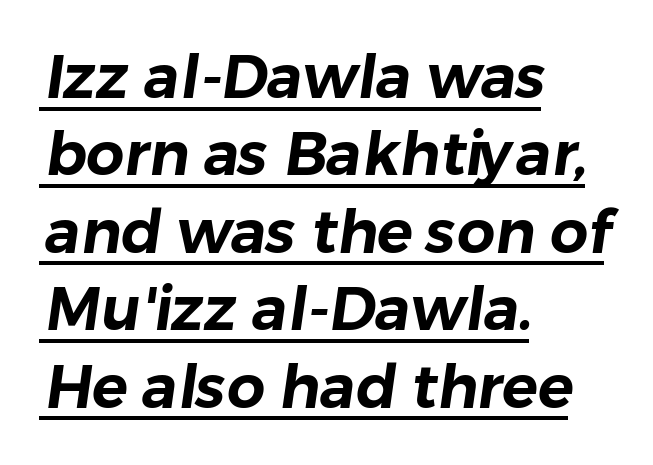
{"serif": "no", "width": "normal", "stroke_contrast": "low", "x_height": "medium", "monospaced": "no", "underline": "yes", "align": "left", "line_spacing": "normal", "line_spacing_ratio": 1.29, "letter_spacing": "normal", "letter_spacing_em": 0.0, "glyph_px": 60}
